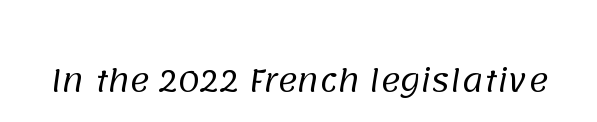
The image shows 30 px regular-weight sans-serif type; set normal letter spacing, not underlined; low stroke contrast and a large x-height.
